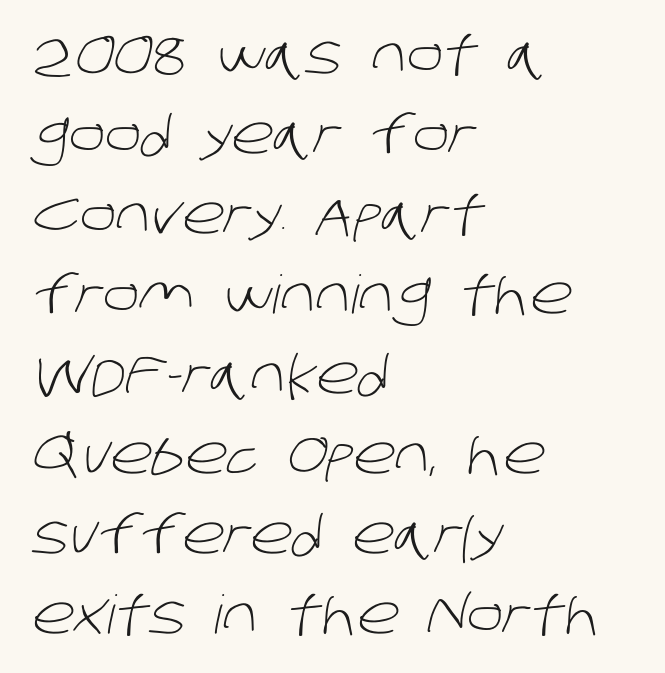
Q: Is the text bold? A: No.
Q: Is the typeface a serif or a sans-serif typeface? A: Sans-serif.
Q: Is the text underlined? A: No.
Q: How is the paragraph aligned? A: Left-aligned.
Q: Is the spacing between letters normal or unusually wide? A: Normal.
Q: Is the spacing between lines tight, normal or loose? A: Normal.
Q: Width (condensed, normal, or wide)? A: Normal.
Q: Stroke contrast? A: Low.
Q: x-height? A: Large.
Q: Monospaced? A: No.
